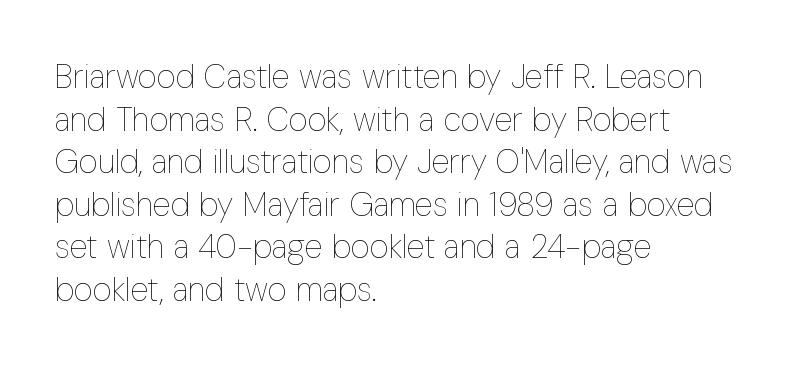
Every stem runs plumb, perpendicular to the baseline. Any mark beneath the type? The region is blank. Characters follow at the spacing the type designer built in. Note the varied advance widths — an 'i' is clearly narrower than an 'm'. Where is the straight margin? On the left. Weight: in the light-to-regular range.
